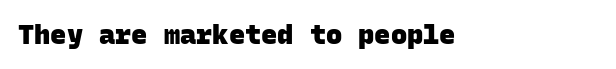
Thick stems and heavy bowls — unmistakably bold. The specimen omits any rule beneath the text block's lines. How are the letters spaced? Ordinarily, with no added tracking.
